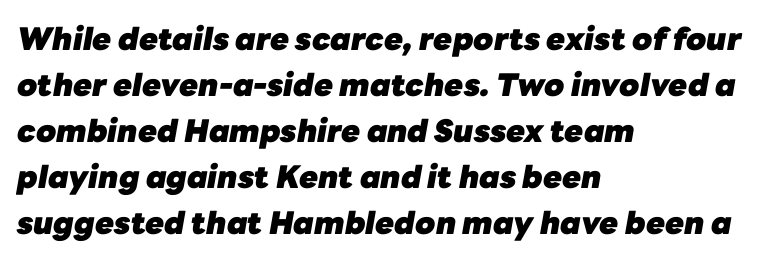
Q: Is the text bold? A: Yes.
Q: Is the text italic (slanted)? A: Yes, it leans right by about 10 degrees.
Q: Is the text underlined? A: No.
Q: How is the paragraph aligned? A: Left-aligned.
Q: Is the spacing between letters normal or unusually wide? A: Normal.
Q: Is the spacing between lines tight, normal or loose? A: Normal.
Q: Width (condensed, normal, or wide)? A: Normal.
Q: Stroke contrast? A: Low.
Q: x-height? A: Medium.
Q: Monospaced? A: No.
